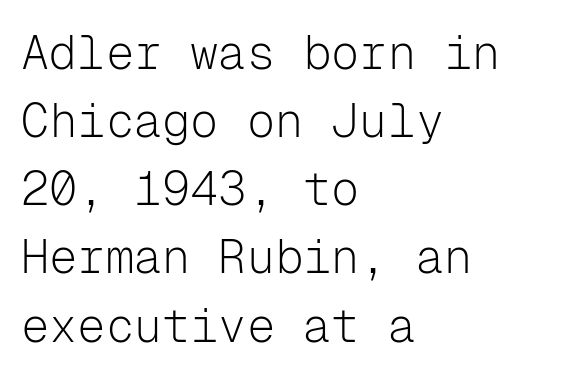
Think standard paragraph weight, or any step lighter than that. Check where the strokes stop: nothing finishes them off — pure sans. Descender tails drop into unmarked territory. Which margin do the lines hug? The left one — the right edge is uneven.
